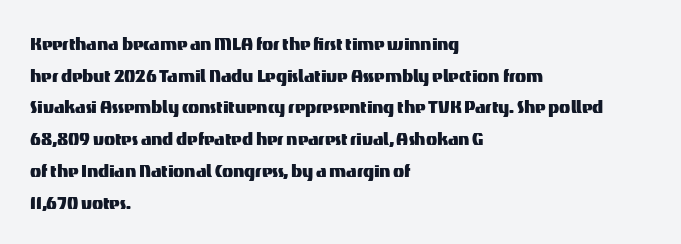
{"italic": "no", "underline": "no", "align": "left", "line_spacing": "normal", "line_spacing_ratio": 1.38, "letter_spacing": "normal", "letter_spacing_em": 0.0, "glyph_px": 23}
